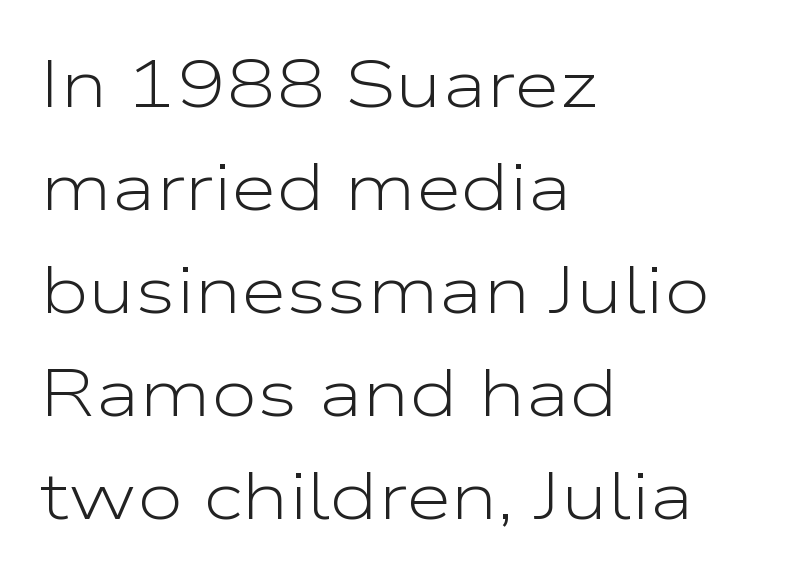
The image shows 66 px light, wide sans-serif type, upright; set left-aligned, normal line spacing (1.56x), normal letter spacing, not underlined; low stroke contrast and a medium x-height.
